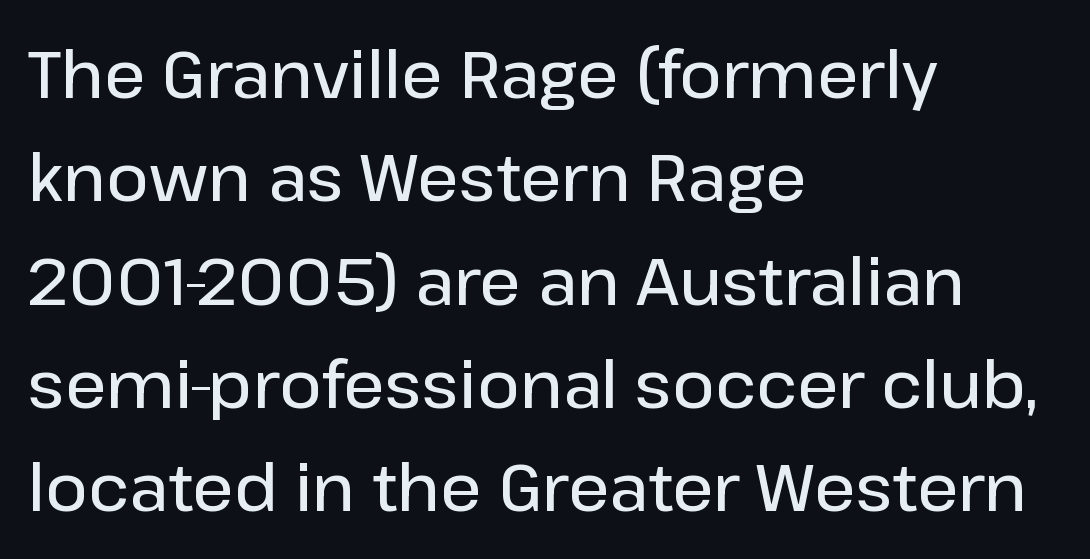
Q: Is the text bold? A: Semi-bold.
Q: Is the text italic (slanted)? A: No, it is upright.
Q: Is the typeface a serif or a sans-serif typeface? A: Sans-serif.
Q: Is the text underlined? A: No.
Q: How is the paragraph aligned? A: Left-aligned.
Q: Is the spacing between letters normal or unusually wide? A: Normal.
Q: Is the spacing between lines tight, normal or loose? A: Normal.
Q: Width (condensed, normal, or wide)? A: Normal.
Q: Stroke contrast? A: Low.
Q: x-height? A: Medium.
Q: Monospaced? A: No.
